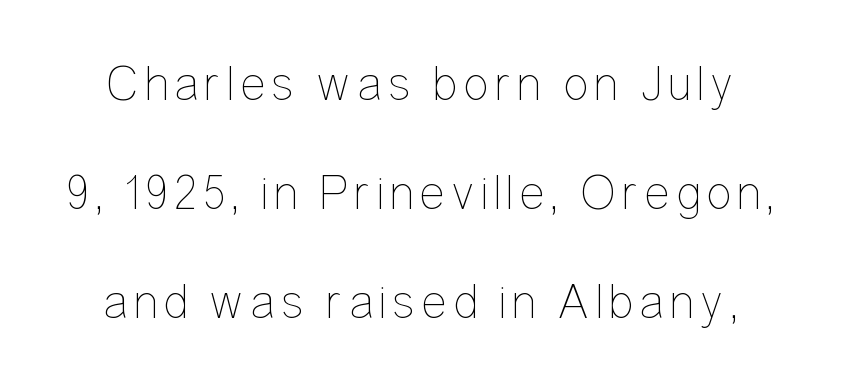
Q: Is the text bold? A: No.
Q: Is the text italic (slanted)? A: No, it is upright.
Q: Is the text underlined? A: No.
Q: How is the paragraph aligned? A: Centered.
Q: Is the spacing between lines tight, normal or loose? A: Loose.
Q: Width (condensed, normal, or wide)? A: Condensed.
Q: Stroke contrast? A: Low.
Q: x-height? A: Medium.
Q: Monospaced? A: No.
